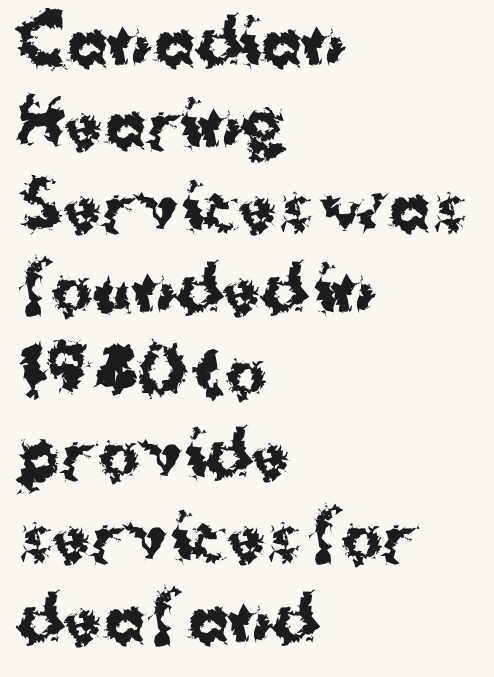
Caption: standard tracking, unaltered. A typesetter would call this proportional, since set widths differ per character. Each row of text sits above clean, open space. In CSS terms this would be text-align: left. The sample has been set heavy, in full bold. The letters stand straight up with perfectly vertical stems.
